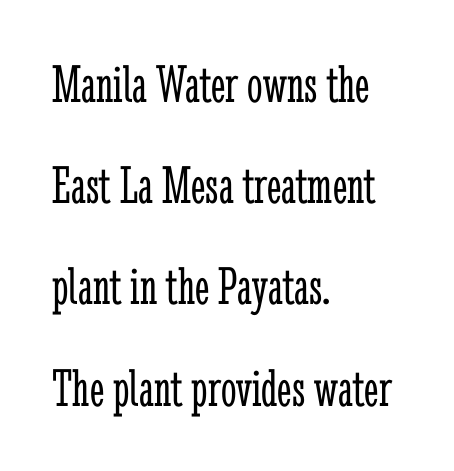
{"serif": "yes", "italic": "no", "bold": "no", "weight": "light", "width": "condensed", "stroke_contrast": "low", "x_height": "medium", "monospaced": "no", "underline": "no", "align": "left", "line_spacing_ratio": 1.84, "letter_spacing": "normal", "letter_spacing_em": 0.0, "glyph_px": 55}
